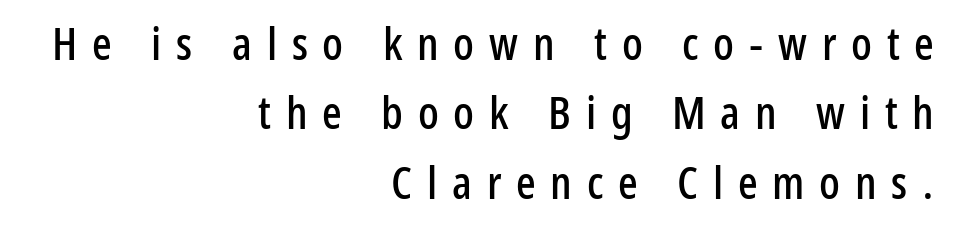
The image shows 46 px condensed sans-serif type, upright; set right-aligned, normal line spacing (1.51x), unusually wide letter spacing (+0.32 em), not underlined; low stroke contrast and a medium x-height.
